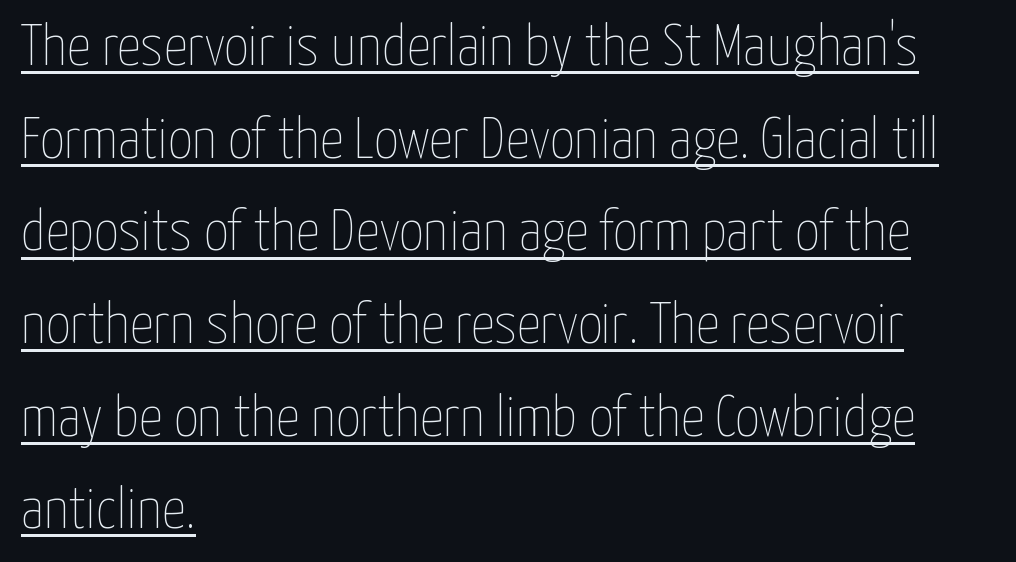
Q: Is the text bold? A: No.
Q: Is the text italic (slanted)? A: No, it is upright.
Q: Is the text underlined? A: Yes.
Q: How is the paragraph aligned? A: Left-aligned.
Q: Is the spacing between letters normal or unusually wide? A: Normal.
Q: Is the spacing between lines tight, normal or loose? A: Normal.
Q: Width (condensed, normal, or wide)? A: Condensed.
Q: Stroke contrast? A: Low.
Q: x-height? A: Medium.
Q: Monospaced? A: No.
